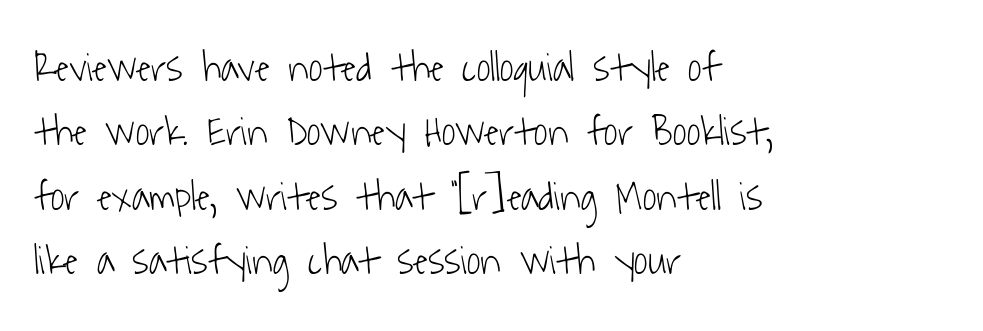
Q: Is the text bold? A: No.
Q: Is the typeface a serif or a sans-serif typeface? A: Sans-serif.
Q: Is the text underlined? A: No.
Q: How is the paragraph aligned? A: Left-aligned.
Q: Is the spacing between letters normal or unusually wide? A: Normal.
Q: Is the spacing between lines tight, normal or loose? A: Normal.
Q: Width (condensed, normal, or wide)? A: Condensed.
Q: Stroke contrast? A: Low.
Q: x-height? A: Medium.
Q: Monospaced? A: No.
